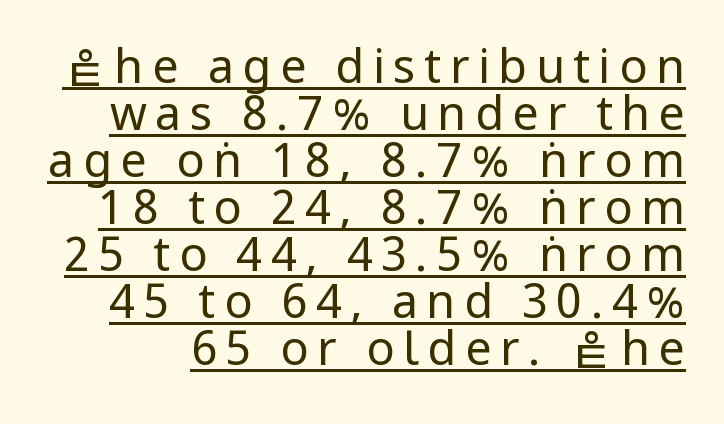
Q: Is the text bold? A: No.
Q: Is the text italic (slanted)? A: No, it is upright.
Q: Is the typeface a serif or a sans-serif typeface? A: Sans-serif.
Q: Is the text underlined? A: Yes.
Q: Is the spacing between lines tight, normal or loose? A: Tight.
Q: Width (condensed, normal, or wide)? A: Condensed.
Q: Stroke contrast? A: Low.
